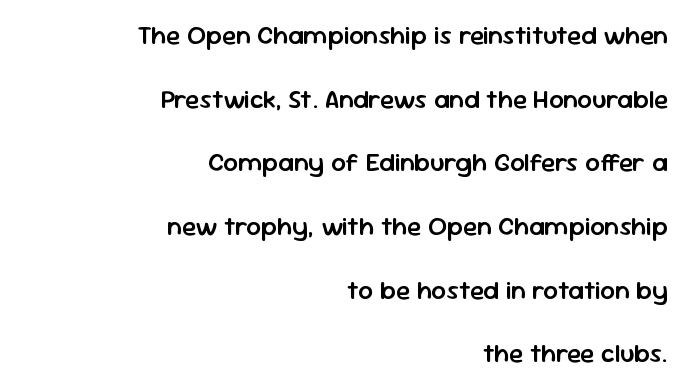
Right-aligned paragraph, ragged on the left. Stems and bowls a touch heavier than normal — semibold. Plain, unruled lines of type. Honestly, the rows look like they've been pulled way apart. Spacing between characters is what you'd get straight out of the box.
